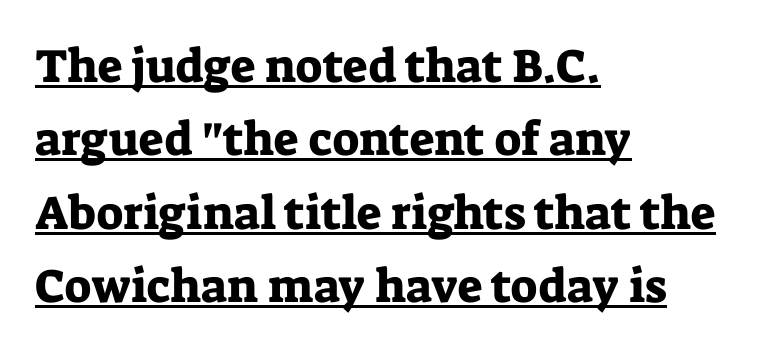
{"serif": "yes", "italic": "no", "width": "normal", "stroke_contrast": "low", "x_height": "medium", "monospaced": "no", "underline": "yes", "align": "left", "line_spacing": "normal", "line_spacing_ratio": 1.56, "letter_spacing": "normal", "letter_spacing_em": 0.0, "glyph_px": 47}
